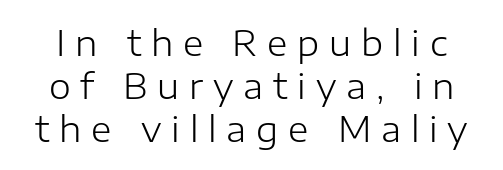
Q: Is the text bold? A: No.
Q: Is the text italic (slanted)? A: No, it is upright.
Q: Is the typeface a serif or a sans-serif typeface? A: Sans-serif.
Q: Is the text underlined? A: No.
Q: Is the spacing between letters normal or unusually wide? A: Unusually wide.
Q: Width (condensed, normal, or wide)? A: Normal.
Q: Stroke contrast? A: Low.
Q: x-height? A: Medium.
Q: Monospaced? A: No.
